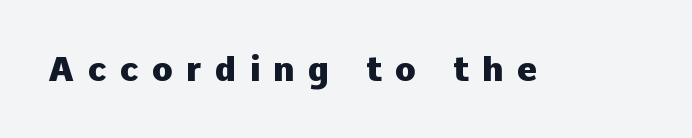
{"serif": "no", "italic": "no", "bold": "yes", "weight": "heavy", "width": "normal", "stroke_contrast": "low", "x_height": "medium", "monospaced": "no", "underline": "no", "letter_spacing": "wide", "letter_spacing_em": 0.39, "glyph_px": 34}
